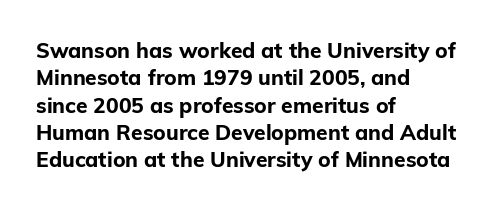
The rendering anchors every line to the left-hand side. This is the regular roman posture of the typeface. A normal amount of white space separates one row of letters from the next. The face used here is rendered with its standard letterfit. A clean baseline with only descenders dipping below it. The sample has been set heavy, in full bold.
